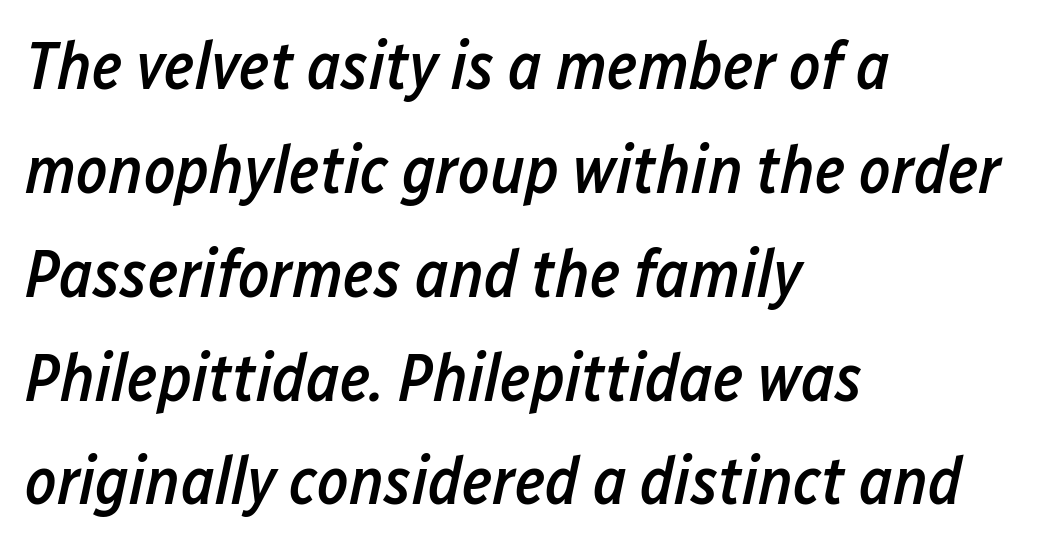
The font's italic variant was chosen for this text. The type is set solid horizontally, with unmodified tracking. Does the weight exceed regular? Yes, but only to semibold. If you measured baseline to baseline, you'd find a middling distance. Descender tails drop into unmarked territory.
